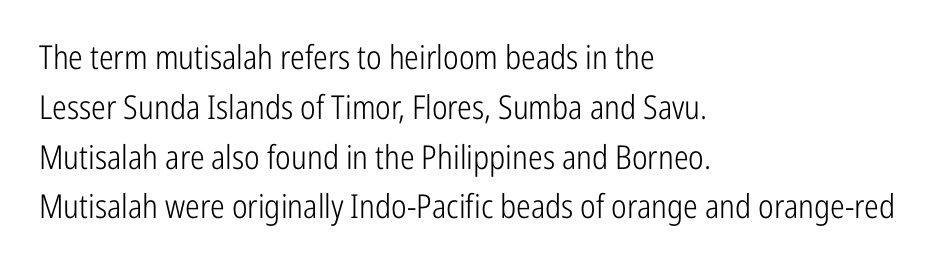
Honestly, the letter spacing is just normal — you wouldn't notice it. In terms of posture, this sample is upright. No letter is thick-stroked: the sample isn't bold. A clean baseline with only descenders dipping below it. The lines are quadded left. Check where the strokes stop: nothing finishes them off — pure sans.
